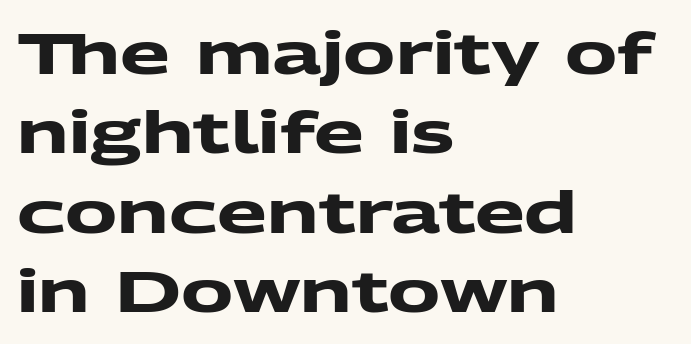
{"serif": "no", "bold": "yes", "weight": "heavy", "width": "wide", "stroke_contrast": "medium", "x_height": "medium", "monospaced": "no", "underline": "no", "align": "left", "line_spacing": "normal", "line_spacing_ratio": 1.37, "letter_spacing": "normal", "letter_spacing_em": 0.0, "glyph_px": 58}
